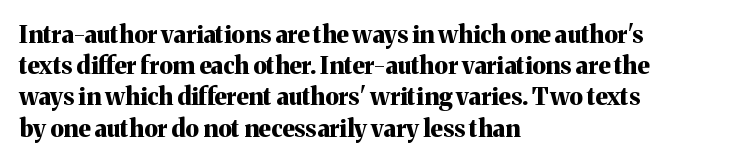
The image shows 24 px bold type, upright; set left-aligned, normal line spacing (1.3x), normal letter spacing, not underlined.
